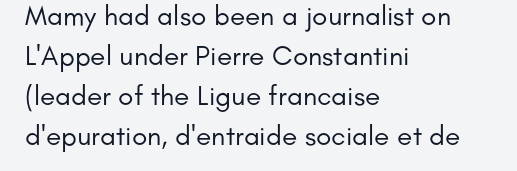
{"serif": "no", "italic": "no", "bold": "no", "weight": "regular", "width": "normal", "stroke_contrast": "low", "x_height": "small", "monospaced": "no", "underline": "no", "align": "left", "line_spacing": "normal", "line_spacing_ratio": 1.43, "letter_spacing": "normal", "letter_spacing_em": 0.0, "glyph_px": 28}
